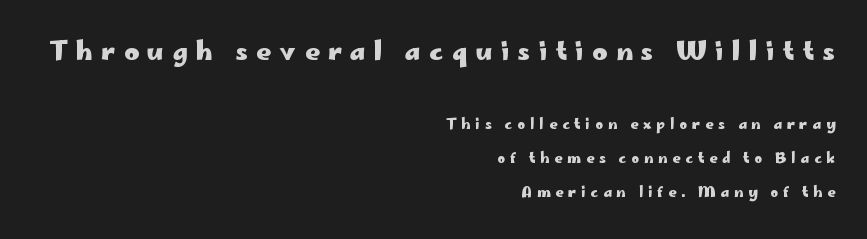
{"italic": "no", "bold": "yes", "underline": "no", "align": "right", "line_spacing": "loose", "line_spacing_ratio": 2.44, "letter_spacing": "wide", "letter_spacing_em": 0.34, "larger_block": "first", "size_ratio": 1.79, "glyph_px": 25}
